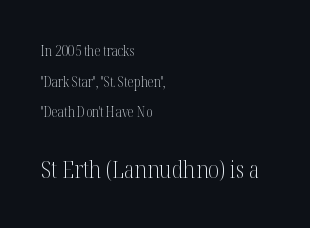
Q: Is the text bold? A: No.
Q: Is the text italic (slanted)? A: No, it is upright.
Q: Is the text underlined? A: No.
Q: How is the paragraph aligned? A: Left-aligned.
Q: Is the spacing between letters normal or unusually wide? A: Normal.
Q: Is the spacing between lines tight, normal or loose? A: Loose.
Q: Which block of text is set in a larger size, the first (top) or the second (bottom)? A: The second (bottom) one.
